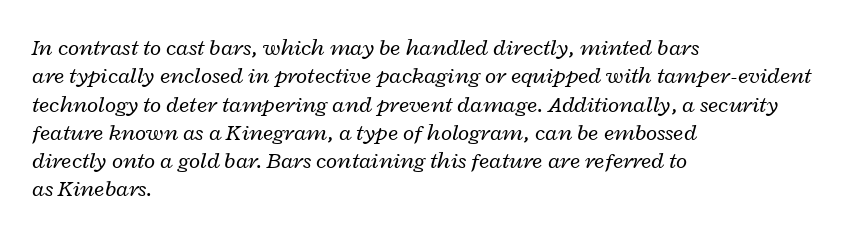
Q: Is the text bold? A: No.
Q: Is the text italic (slanted)? A: Yes, it leans right by about 12 degrees.
Q: Is the text underlined? A: No.
Q: How is the paragraph aligned? A: Left-aligned.
Q: Is the spacing between letters normal or unusually wide? A: Normal.
